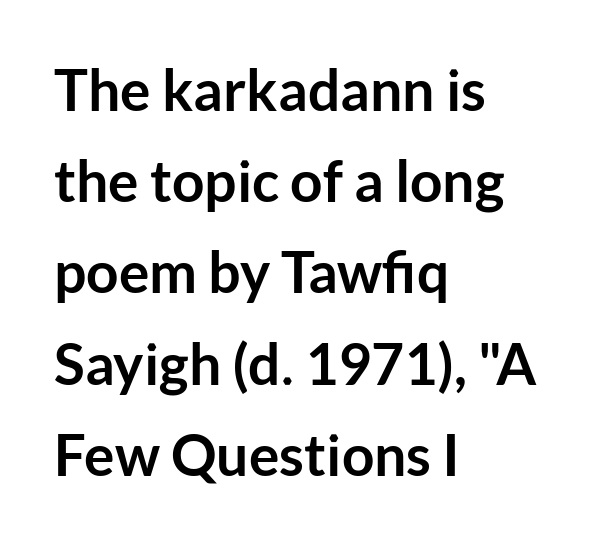
{"serif": "no", "italic": "no", "bold": "yes", "weight": "semibold", "width": "normal", "stroke_contrast": "low", "x_height": "medium", "monospaced": "no", "underline": "no", "align": "left", "line_spacing": "normal", "line_spacing_ratio": 1.6, "letter_spacing": "normal", "letter_spacing_em": 0.0, "glyph_px": 57}
